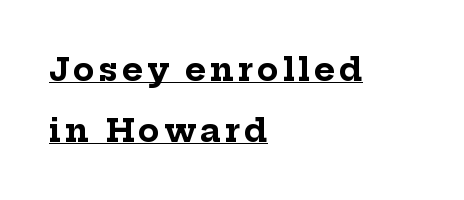
Stroke thickness is high; the sample reads as a true bold. Each letter's strokes conclude with small projecting serifs. Loosely led — the rows are spread out. Ascenders rise straight up at ninety degrees. Visually the block forms a straight wall on the left and a jagged coastline on the right.
